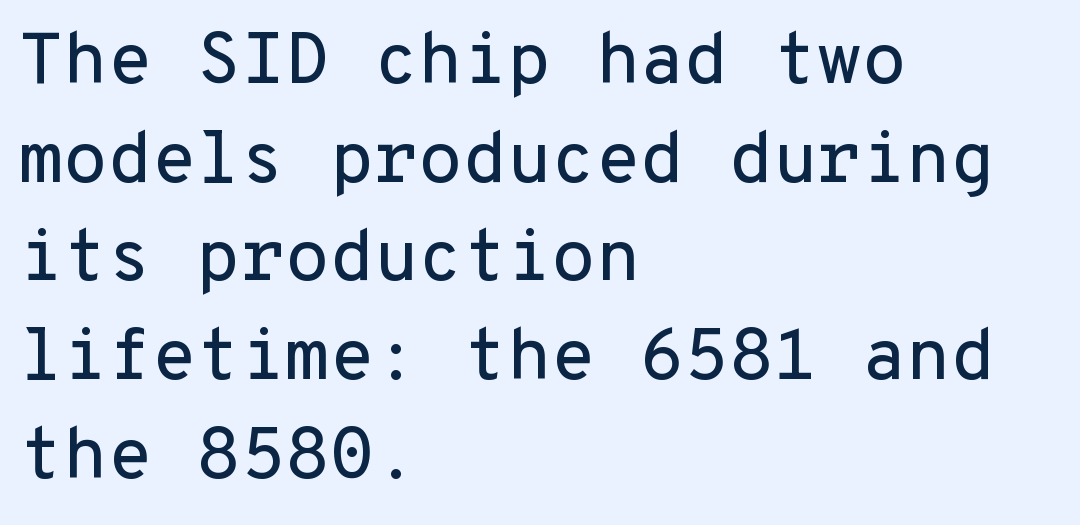
The image shows 72 px sans-serif type, upright, monospaced; set left-aligned, normal line spacing (1.37x), normal letter spacing, not underlined; low stroke contrast and a medium x-height.
